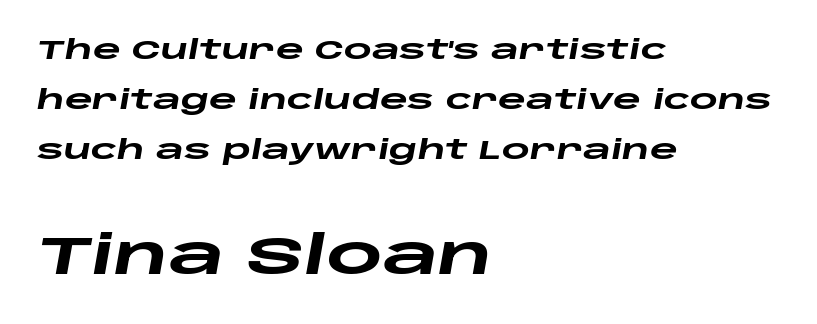
Q: Is the text bold? A: Yes.
Q: Is the text italic (slanted)? A: Yes, it leans right by about 10 degrees.
Q: Is the text underlined? A: No.
Q: How is the paragraph aligned? A: Left-aligned.
Q: Is the spacing between letters normal or unusually wide? A: Normal.
Q: Which block of text is set in a larger size, the first (top) or the second (bottom)? A: The second (bottom) one.
Q: Width (condensed, normal, or wide)? A: Wide.
Q: Stroke contrast? A: Low.
Q: x-height? A: Large.
Q: Monospaced? A: No.
